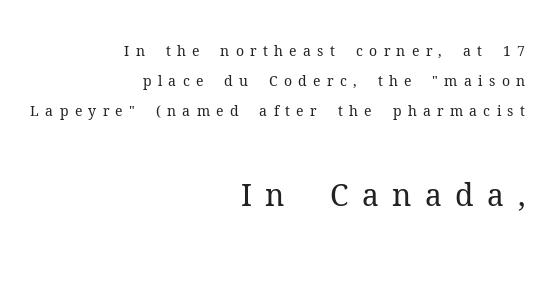
Vertically, the passage feels expansive, rows floating well apart. Nope, not italic — everything's standing straight. These lines are composed in type with serifs. Small over large — that's the arrangement of the two blocks here. The string is rendered with underlining switched off. Does extra space separate the letters? Yes, quite a lot of it.
